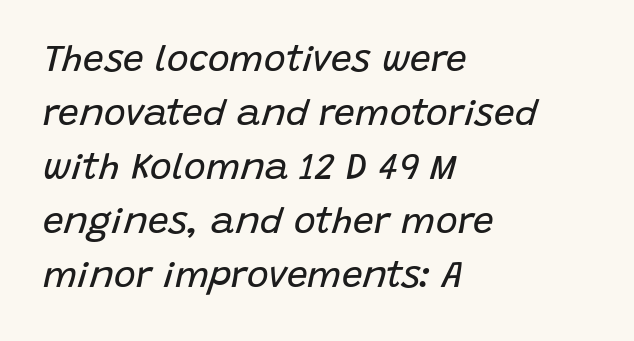
{"italic": "yes", "lean": "right", "slant_degrees": 15, "bold": "no", "weight": "regular", "width": "normal", "stroke_contrast": "low", "x_height": "large", "monospaced": "no", "underline": "no", "align": "left", "line_spacing": "normal", "line_spacing_ratio": 1.46, "letter_spacing": "normal", "letter_spacing_em": 0.0, "glyph_px": 37}
